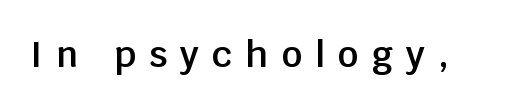
Q: Is the text bold? A: Semi-bold.
Q: Is the text italic (slanted)? A: No, it is upright.
Q: Is the typeface a serif or a sans-serif typeface? A: Sans-serif.
Q: Is the text underlined? A: No.
Q: Is the spacing between letters normal or unusually wide? A: Unusually wide.
Q: Width (condensed, normal, or wide)? A: Normal.
Q: Stroke contrast? A: Low.
Q: x-height? A: Large.
Q: Monospaced? A: No.
